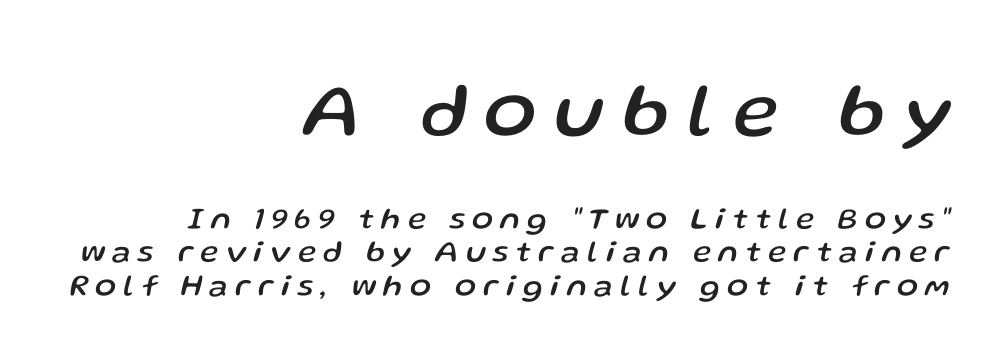
{"italic": "yes", "lean": "right", "slant_degrees": 13, "width": "normal", "stroke_contrast": "low", "x_height": "medium", "monospaced": "no", "underline": "no", "align": "right", "line_spacing": "tight", "line_spacing_ratio": 1.09, "letter_spacing": "wide", "letter_spacing_em": 0.24, "larger_block": "first", "size_ratio": 2.48, "glyph_px": 77}
